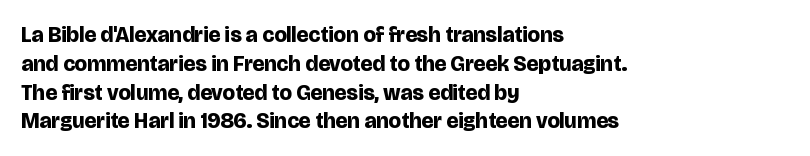
{"italic": "no", "bold": "yes", "underline": "no", "align": "left", "line_spacing": "normal", "line_spacing_ratio": 1.31, "letter_spacing": "normal", "letter_spacing_em": 0.0, "glyph_px": 22}
